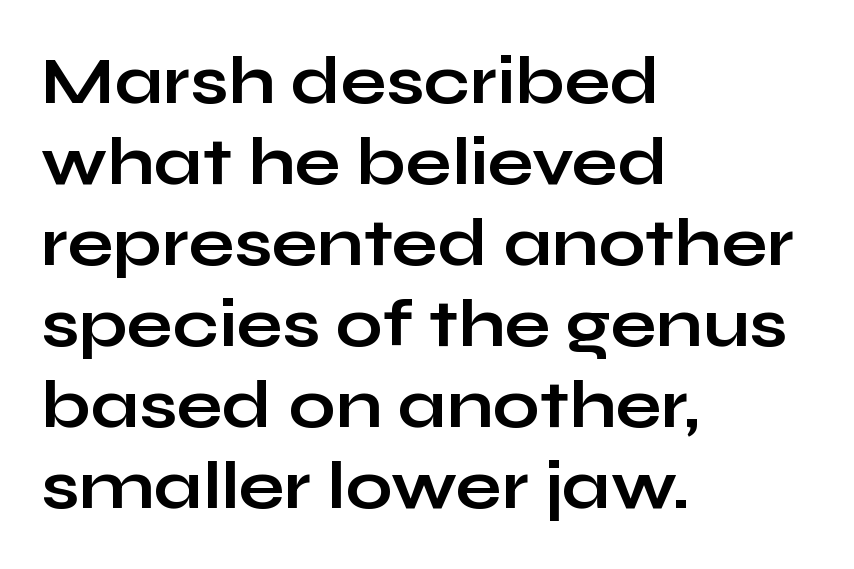
{"serif": "no", "italic": "no", "bold": "yes", "weight": "bold", "width": "wide", "stroke_contrast": "low", "x_height": "medium", "monospaced": "no", "underline": "no", "align": "left", "line_spacing_ratio": 1.21, "letter_spacing": "normal", "letter_spacing_em": 0.0, "glyph_px": 67}
